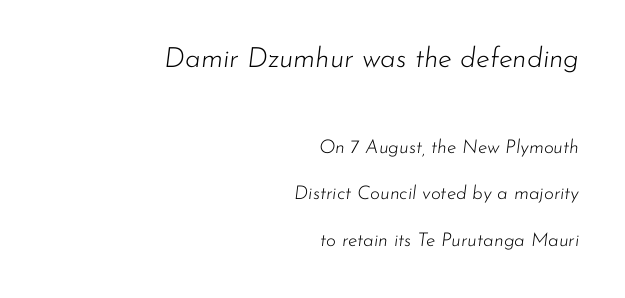
{"italic": "yes", "lean": "right", "slant_degrees": 7, "bold": "no", "weight": "light", "width": "normal", "stroke_contrast": "low", "x_height": "small", "monospaced": "no", "underline": "no", "align": "right", "line_spacing": "loose", "line_spacing_ratio": 2.47, "letter_spacing": "normal", "letter_spacing_em": 0.0, "larger_block": "first", "size_ratio": 1.47, "glyph_px": 28}
